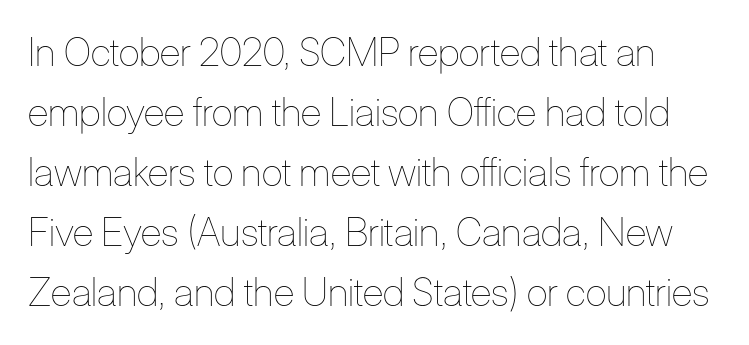
The image shows 39 px thin, condensed type, upright; set normal line spacing (1.54x), normal letter spacing, not underlined; low stroke contrast and a medium x-height.
